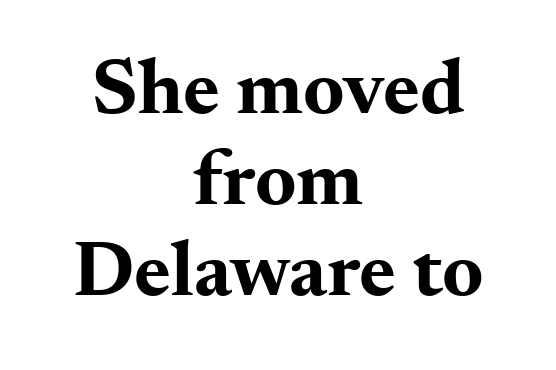
Q: Is the text bold? A: Yes.
Q: Is the text italic (slanted)? A: No, it is upright.
Q: Is the typeface a serif or a sans-serif typeface? A: Serif.
Q: Is the text underlined? A: No.
Q: How is the paragraph aligned? A: Centered.
Q: Is the spacing between letters normal or unusually wide? A: Normal.
Q: Is the spacing between lines tight, normal or loose? A: Tight.
Q: Width (condensed, normal, or wide)? A: Wide.
Q: Stroke contrast? A: Medium.
Q: x-height? A: Small.
Q: Monospaced? A: No.
